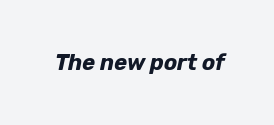
{"italic": "yes", "lean": "right", "slant_degrees": 12, "bold": "yes", "underline": "no", "letter_spacing": "normal", "letter_spacing_em": 0.0, "glyph_px": 22}
